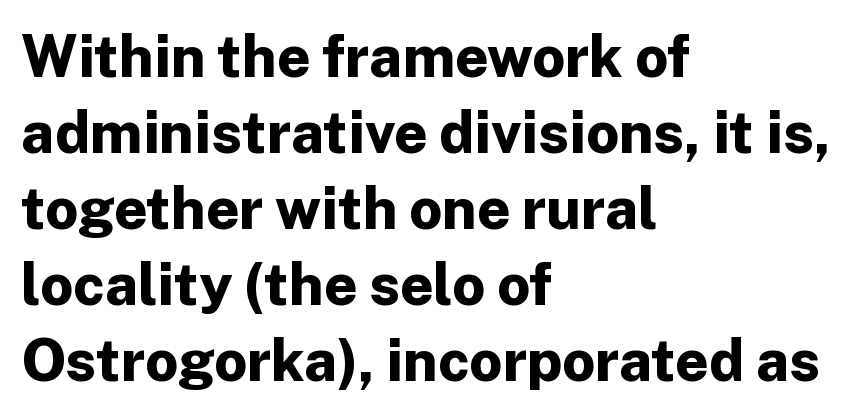
{"serif": "no", "italic": "no", "bold": "yes", "weight": "bold", "width": "normal", "stroke_contrast": "low", "x_height": "medium", "monospaced": "no", "underline": "no", "align": "left", "line_spacing": "normal", "line_spacing_ratio": 1.31, "letter_spacing": "normal", "letter_spacing_em": 0.0, "glyph_px": 58}
